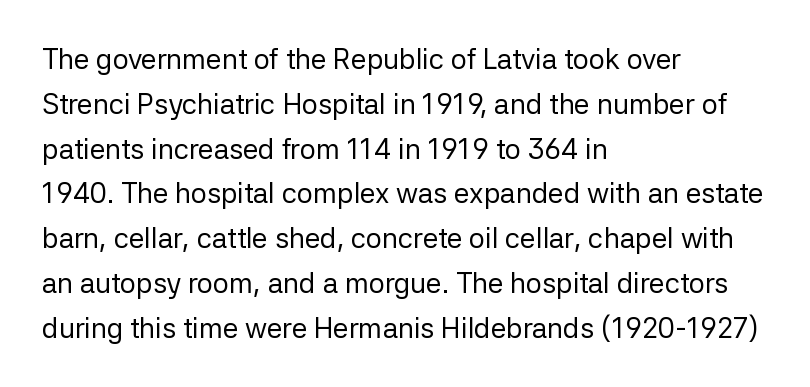
Q: Is the text bold? A: No.
Q: Is the text italic (slanted)? A: No, it is upright.
Q: Is the typeface a serif or a sans-serif typeface? A: Sans-serif.
Q: Is the text underlined? A: No.
Q: How is the paragraph aligned? A: Left-aligned.
Q: Is the spacing between letters normal or unusually wide? A: Normal.
Q: Is the spacing between lines tight, normal or loose? A: Normal.
Q: Width (condensed, normal, or wide)? A: Normal.
Q: Stroke contrast? A: Low.
Q: x-height? A: Medium.
Q: Monospaced? A: No.
